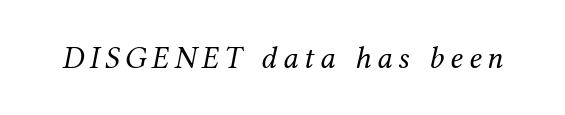
{"serif": "yes", "italic": "yes", "lean": "right", "slant_degrees": 12, "bold": "no", "weight": "regular", "width": "normal", "stroke_contrast": "medium", "x_height": "medium", "monospaced": "no", "underline": "no", "glyph_px": 32}
